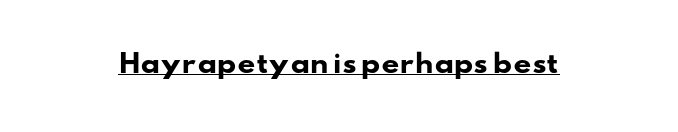
The tracking reads as untouched default to a designer's eye. Students, this is bold: see how much ink each stroke carries. Emphasis is given by a line drawn under the lettering.
